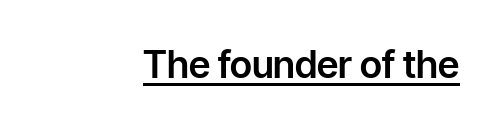
The image shows 38 px sans-serif type, upright; set normal letter spacing, underlined; low stroke contrast and a medium x-height.
